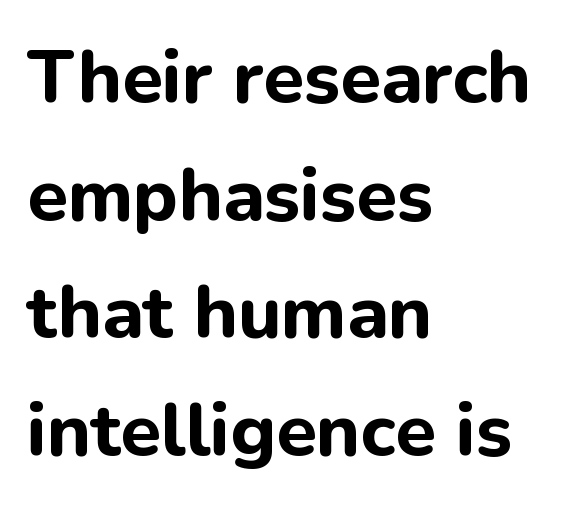
The image shows 74 px bold sans-serif type, upright; set left-aligned, normal line spacing (1.59x), normal letter spacing, not underlined; low stroke contrast and a medium x-height.
